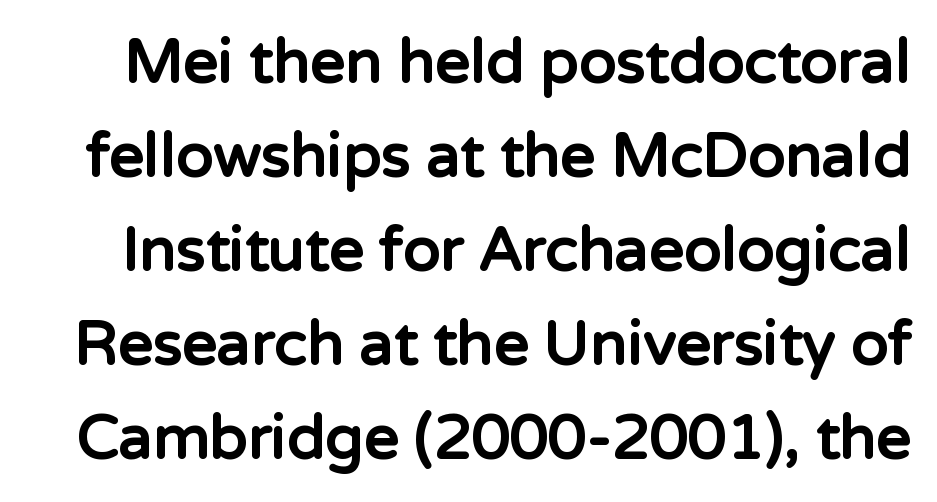
The image shows 61 px bold sans-serif type, upright; set normal line spacing (1.54x), normal letter spacing, not underlined; low stroke contrast and a medium x-height.
